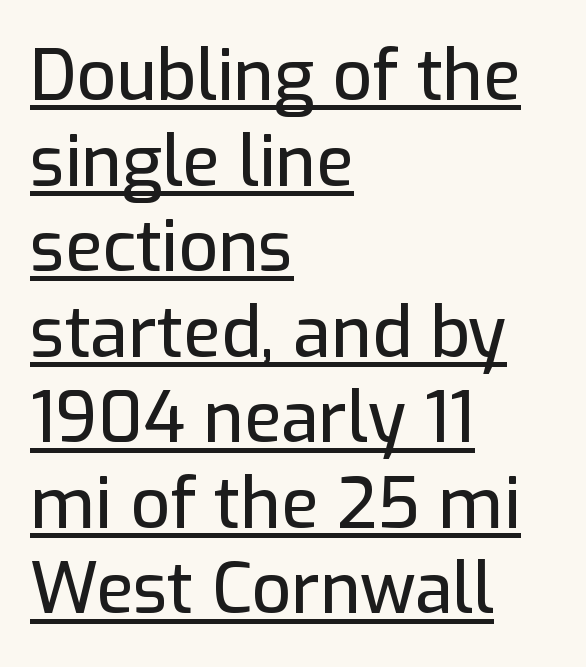
{"serif": "no", "italic": "no", "width": "normal", "stroke_contrast": "low", "x_height": "medium", "monospaced": "no", "underline": "yes", "align": "left", "line_spacing_ratio": 1.24, "letter_spacing": "normal", "letter_spacing_em": 0.0, "glyph_px": 69}
